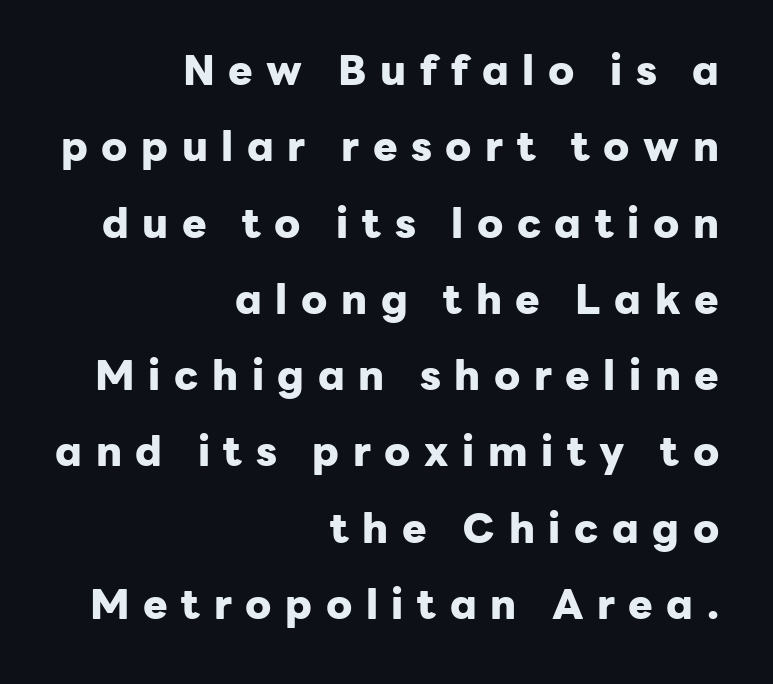
Q: Is the text bold? A: Yes.
Q: Is the text italic (slanted)? A: No, it is upright.
Q: Is the typeface a serif or a sans-serif typeface? A: Sans-serif.
Q: Is the text underlined? A: No.
Q: How is the paragraph aligned? A: Right-aligned.
Q: Is the spacing between letters normal or unusually wide? A: Unusually wide.
Q: Width (condensed, normal, or wide)? A: Normal.
Q: Stroke contrast? A: Low.
Q: x-height? A: Medium.
Q: Monospaced? A: No.
